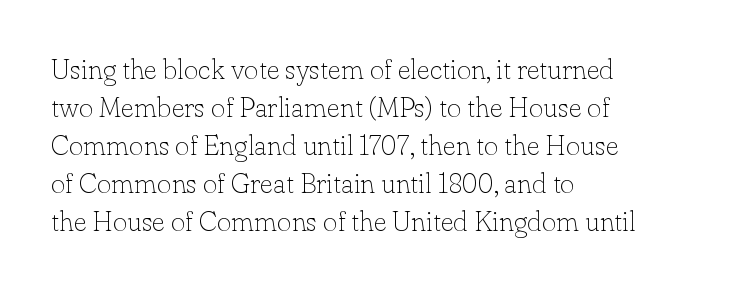
Q: Is the text bold? A: No.
Q: Is the text italic (slanted)? A: No, it is upright.
Q: Is the typeface a serif or a sans-serif typeface? A: Serif.
Q: Is the text underlined? A: No.
Q: How is the paragraph aligned? A: Left-aligned.
Q: Is the spacing between letters normal or unusually wide? A: Normal.
Q: Is the spacing between lines tight, normal or loose? A: Normal.
Q: Width (condensed, normal, or wide)? A: Normal.
Q: Stroke contrast? A: Low.
Q: x-height? A: Small.
Q: Monospaced? A: No.
